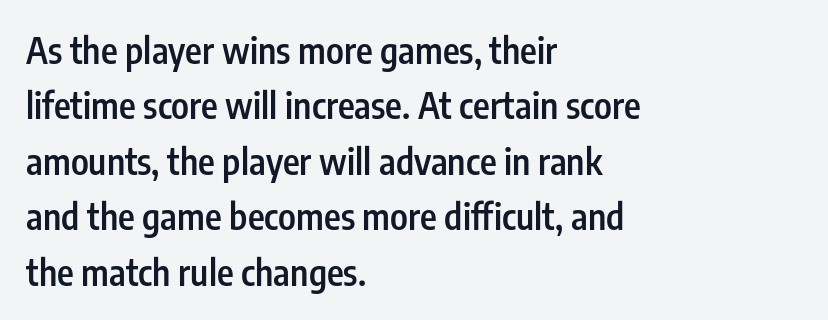
Q: Is the text bold? A: Semi-bold.
Q: Is the text italic (slanted)? A: No, it is upright.
Q: Is the typeface a serif or a sans-serif typeface? A: Sans-serif.
Q: Is the text underlined? A: No.
Q: How is the paragraph aligned? A: Left-aligned.
Q: Is the spacing between letters normal or unusually wide? A: Normal.
Q: Is the spacing between lines tight, normal or loose? A: Normal.
Q: Width (condensed, normal, or wide)? A: Condensed.
Q: Stroke contrast? A: Low.
Q: x-height? A: Medium.
Q: Monospaced? A: No.
